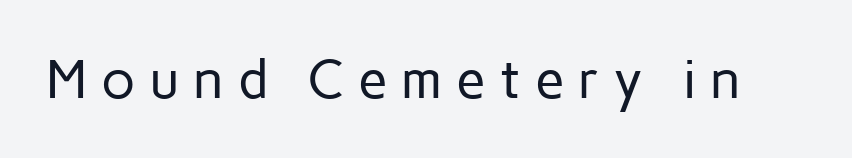
{"serif": "no", "italic": "no", "bold": "no", "weight": "regular", "width": "normal", "stroke_contrast": "low", "x_height": "medium", "monospaced": "no", "underline": "no", "letter_spacing": "wide", "letter_spacing_em": 0.25, "glyph_px": 54}
